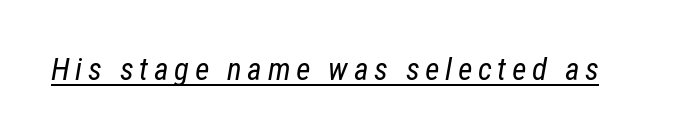
Is the stroke heavy? The answer is a plain regular-or-lighter. The rendering applies a slant to the glyphs. Caption: lettering with a line underneath. Here the designer chose a conventional face with non-uniform glyph widths.
